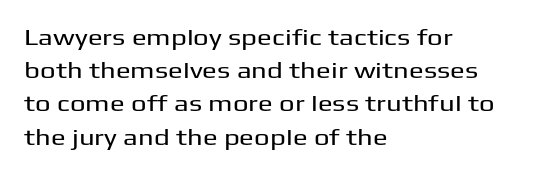
The image shows 22 px text type, upright; set left-aligned, normal line spacing (1.51x), normal letter spacing, not underlined.
